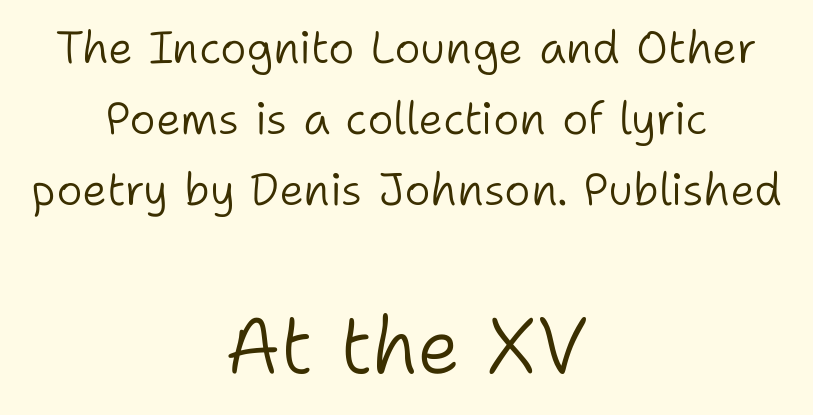
Q: Is the text bold? A: No.
Q: Is the text italic (slanted)? A: No, it is upright.
Q: Is the typeface a serif or a sans-serif typeface? A: Sans-serif.
Q: Is the text underlined? A: No.
Q: How is the paragraph aligned? A: Centered.
Q: Is the spacing between letters normal or unusually wide? A: Normal.
Q: Is the spacing between lines tight, normal or loose? A: Normal.
Q: Which block of text is set in a larger size, the first (top) or the second (bottom)? A: The second (bottom) one.
Q: Width (condensed, normal, or wide)? A: Normal.
Q: Stroke contrast? A: Low.
Q: x-height? A: Medium.
Q: Monospaced? A: No.
